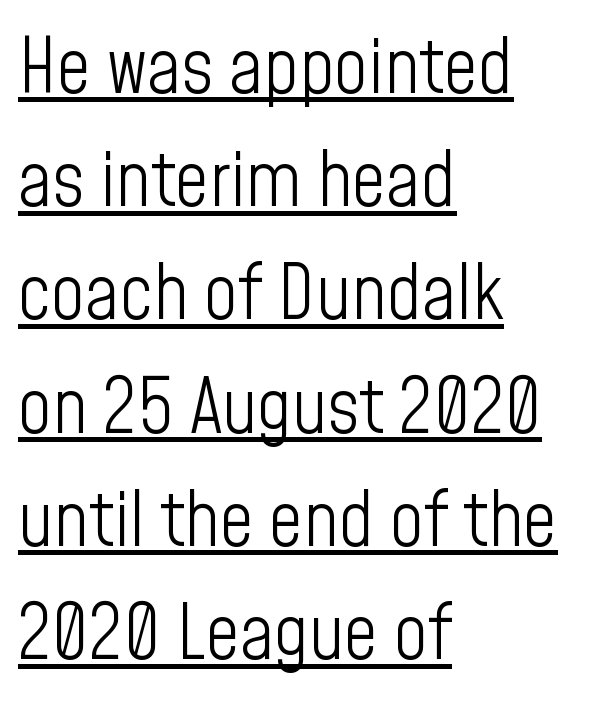
The image shows 75 px light, condensed sans-serif type, upright; set left-aligned, normal line spacing (1.51x), normal letter spacing, underlined; low stroke contrast and a medium x-height.
